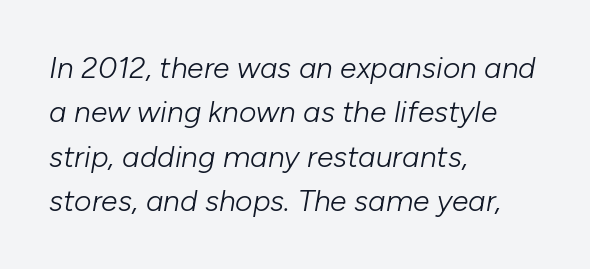
This sample has the flowing, uneven cadence of proportional lettering. Every character sits at an angle, as italics do. The specimen omits any rule beneath the text block's lines. Horizontal bands of white between lines are of average thickness. This rendering uses left alignment, leaving the right contour irregular. The weight would be labelled regular, book, light, or lighter still.
